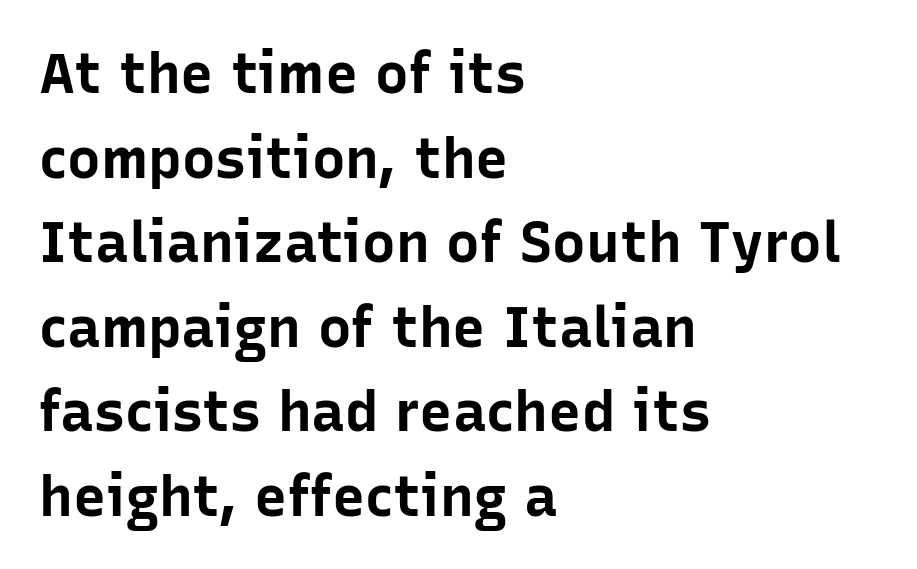
Q: Is the text bold? A: Yes.
Q: Is the text italic (slanted)? A: No, it is upright.
Q: Is the typeface a serif or a sans-serif typeface? A: Sans-serif.
Q: Is the text underlined? A: No.
Q: How is the paragraph aligned? A: Left-aligned.
Q: Is the spacing between letters normal or unusually wide? A: Normal.
Q: Is the spacing between lines tight, normal or loose? A: Normal.
Q: Width (condensed, normal, or wide)? A: Normal.
Q: Stroke contrast? A: Low.
Q: x-height? A: Medium.
Q: Monospaced? A: No.
